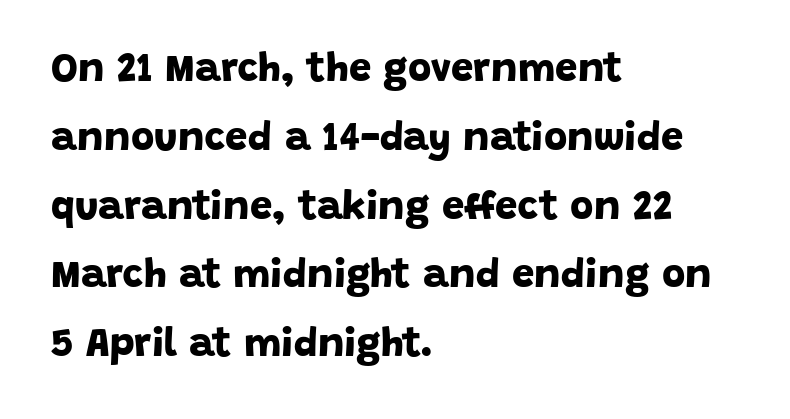
Q: Is the text bold? A: Yes.
Q: Is the typeface a serif or a sans-serif typeface? A: Sans-serif.
Q: Is the text underlined? A: No.
Q: How is the paragraph aligned? A: Left-aligned.
Q: Is the spacing between letters normal or unusually wide? A: Normal.
Q: Width (condensed, normal, or wide)? A: Normal.
Q: Stroke contrast? A: Low.
Q: x-height? A: Large.
Q: Monospaced? A: No.
